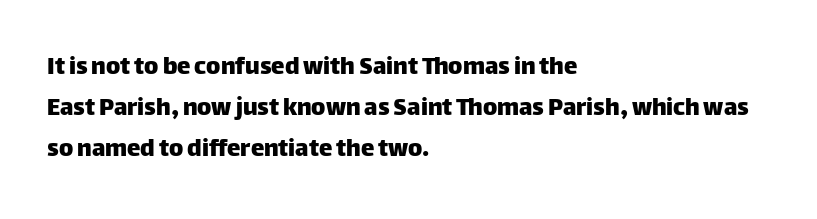
Q: Is the text italic (slanted)? A: No, it is upright.
Q: Is the text underlined? A: No.
Q: How is the paragraph aligned? A: Left-aligned.
Q: Is the spacing between letters normal or unusually wide? A: Normal.
Q: Is the spacing between lines tight, normal or loose? A: Normal.
